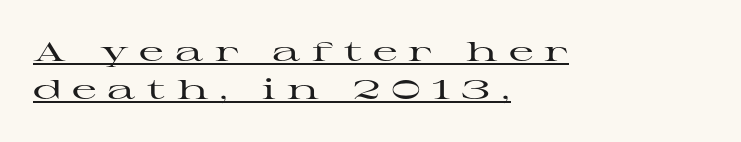
The image shows 27 px text type, upright; set left-aligned, normal line spacing (1.42x), unusually wide letter spacing (+0.41 em), underlined.
